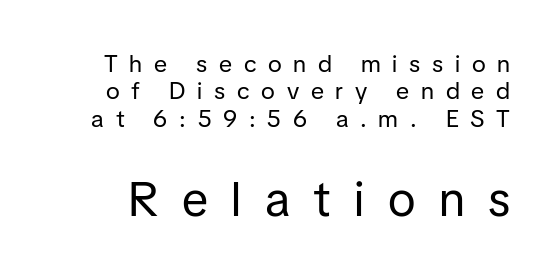
Q: Is the text bold? A: No.
Q: Is the text italic (slanted)? A: No, it is upright.
Q: Is the typeface a serif or a sans-serif typeface? A: Sans-serif.
Q: Is the text underlined? A: No.
Q: Is the spacing between letters normal or unusually wide? A: Unusually wide.
Q: Is the spacing between lines tight, normal or loose? A: Tight.
Q: Which block of text is set in a larger size, the first (top) or the second (bottom)? A: The second (bottom) one.
Q: Width (condensed, normal, or wide)? A: Normal.
Q: Stroke contrast? A: Low.
Q: x-height? A: Medium.
Q: Monospaced? A: No.
